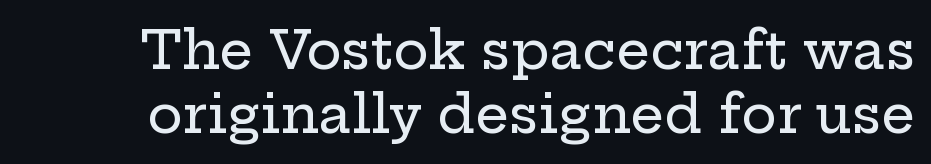
{"serif": "yes", "italic": "no", "width": "wide", "stroke_contrast": "low", "x_height": "medium", "monospaced": "no", "underline": "no", "line_spacing_ratio": 1.21, "letter_spacing": "normal", "letter_spacing_em": 0.0, "glyph_px": 53}
